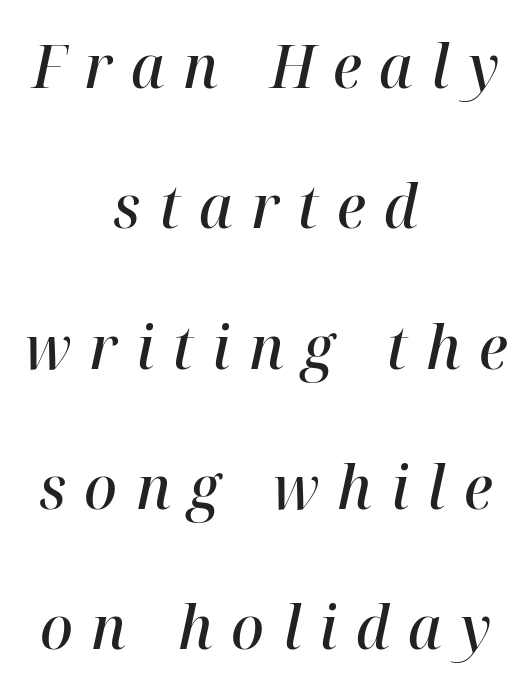
Q: Is the text bold? A: Semi-bold.
Q: Is the text italic (slanted)? A: Yes, it leans right by about 12 degrees.
Q: Is the text underlined? A: No.
Q: How is the paragraph aligned? A: Centered.
Q: Is the spacing between letters normal or unusually wide? A: Unusually wide.
Q: Is the spacing between lines tight, normal or loose? A: Loose.
Q: Width (condensed, normal, or wide)? A: Normal.
Q: Stroke contrast? A: High.
Q: x-height? A: Medium.
Q: Monospaced? A: No.
